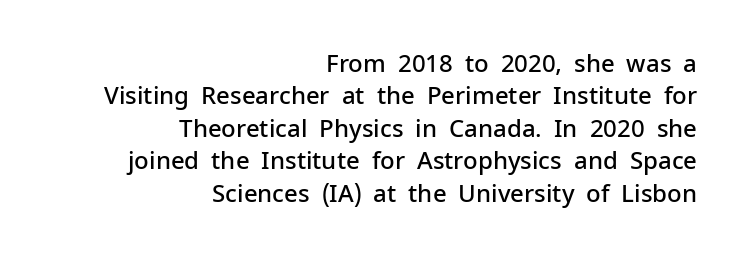
Q: Is the text bold? A: Semi-bold.
Q: Is the text italic (slanted)? A: No, it is upright.
Q: Is the text underlined? A: No.
Q: How is the paragraph aligned? A: Right-aligned.
Q: Is the spacing between letters normal or unusually wide? A: Normal.
Q: Is the spacing between lines tight, normal or loose? A: Normal.
